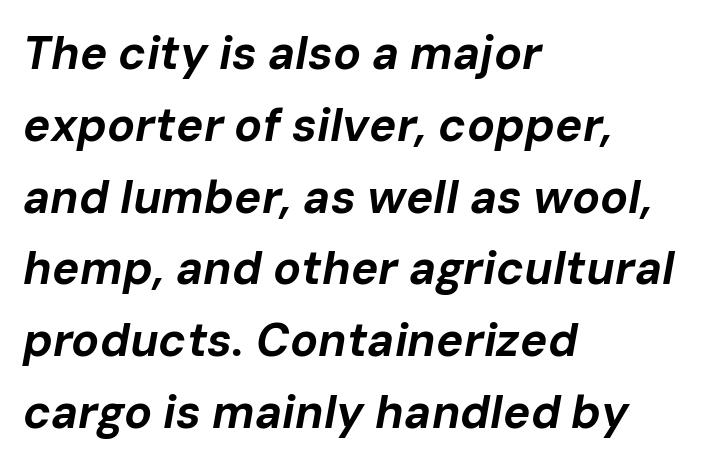
{"italic": "yes", "lean": "right", "slant_degrees": 10, "bold": "yes", "weight": "bold", "width": "normal", "stroke_contrast": "low", "x_height": "medium", "monospaced": "no", "underline": "no", "align": "left", "line_spacing": "normal", "line_spacing_ratio": 1.56, "letter_spacing": "normal", "letter_spacing_em": 0.0, "glyph_px": 46}
